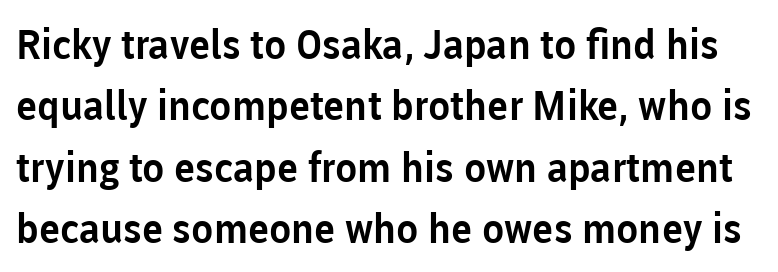
The image shows 41 px sans-serif type, upright; set normal line spacing (1.5x), normal letter spacing, not underlined; low stroke contrast and a medium x-height.
